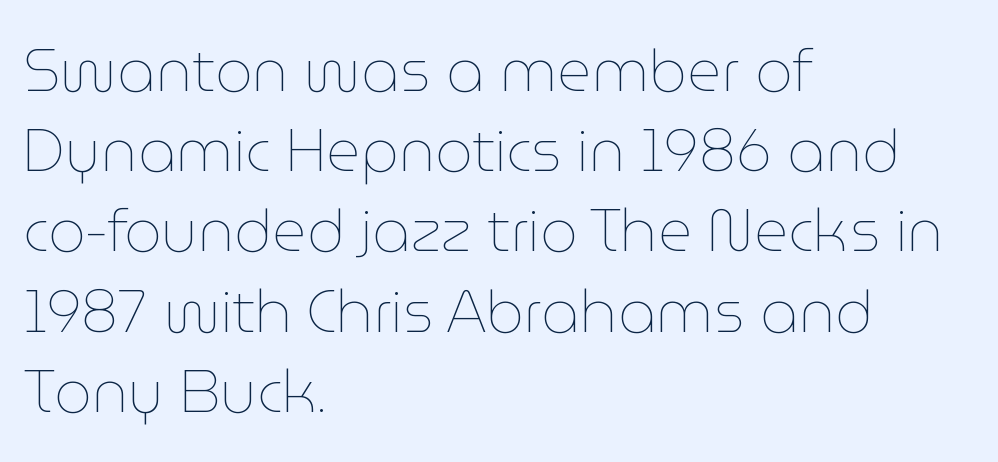
Q: Is the text bold? A: No.
Q: Is the text italic (slanted)? A: No, it is upright.
Q: Is the text underlined? A: No.
Q: How is the paragraph aligned? A: Left-aligned.
Q: Is the spacing between letters normal or unusually wide? A: Normal.
Q: Is the spacing between lines tight, normal or loose? A: Normal.
Q: Width (condensed, normal, or wide)? A: Normal.
Q: Stroke contrast? A: Low.
Q: x-height? A: Medium.
Q: Monospaced? A: No.
